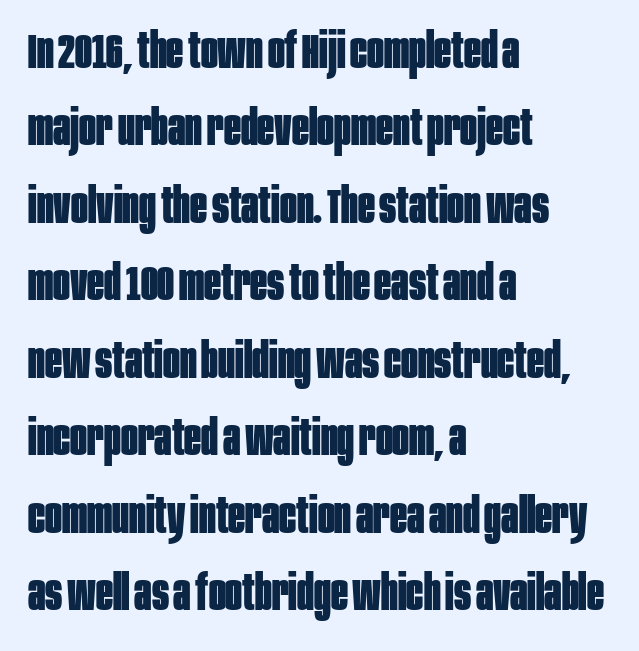
{"serif": "no", "italic": "no", "bold": "yes", "weight": "bold", "width": "condensed", "stroke_contrast": "low", "x_height": "large", "monospaced": "no", "underline": "no", "align": "left", "line_spacing": "normal", "line_spacing_ratio": 1.55, "letter_spacing": "normal", "letter_spacing_em": 0.0, "glyph_px": 50}
